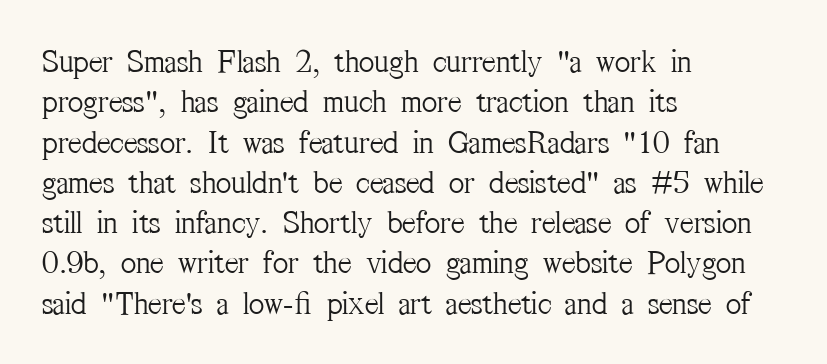
{"serif": "yes", "italic": "no", "bold": "no", "weight": "light", "width": "condensed", "stroke_contrast": "medium", "x_height": "medium", "monospaced": "no", "underline": "no", "align": "left", "line_spacing_ratio": 1.22, "letter_spacing": "normal", "letter_spacing_em": 0.0, "glyph_px": 33}
